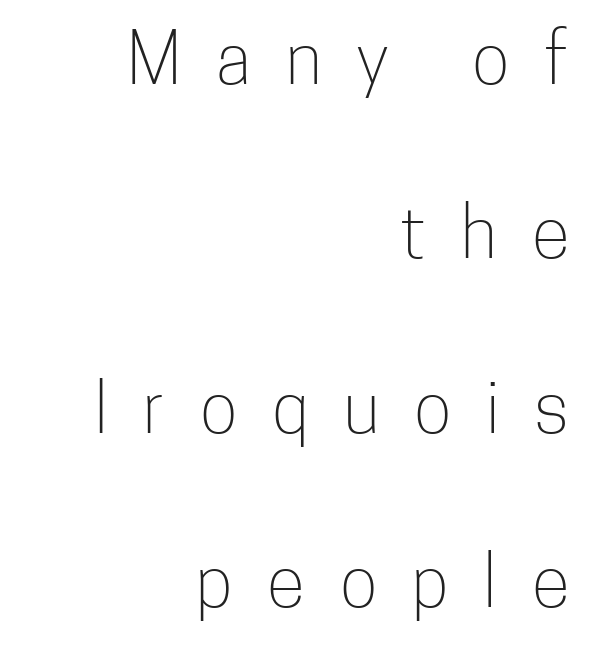
Leading: increased. Vertical strokes here are truly vertical. Classification — sans serif. Underline: absent. These lines are rendered in a variable-pitch font.
